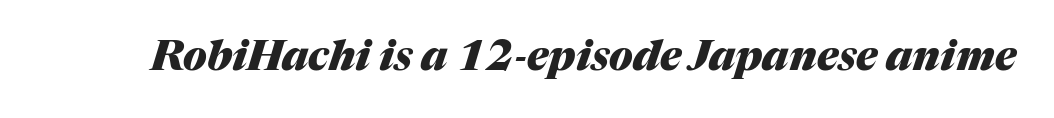
Q: Is the text bold? A: Yes.
Q: Is the text italic (slanted)? A: Yes, it leans right by about 17 degrees.
Q: Is the text underlined? A: No.
Q: Is the spacing between letters normal or unusually wide? A: Normal.
Q: Width (condensed, normal, or wide)? A: Normal.
Q: Stroke contrast? A: Medium.
Q: x-height? A: Medium.
Q: Monospaced? A: No.
